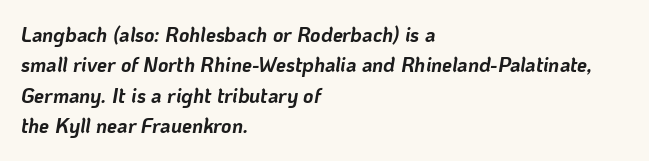
Q: Is the text bold? A: Yes.
Q: Is the text italic (slanted)? A: Yes, it leans right by about 10 degrees.
Q: Is the text underlined? A: No.
Q: How is the paragraph aligned? A: Left-aligned.
Q: Is the spacing between letters normal or unusually wide? A: Normal.
Q: Is the spacing between lines tight, normal or loose? A: Normal.
